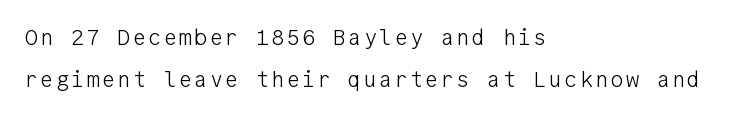
The image shows 22 px text type, upright; set left-aligned, loose line spacing (1.9x), not underlined.
